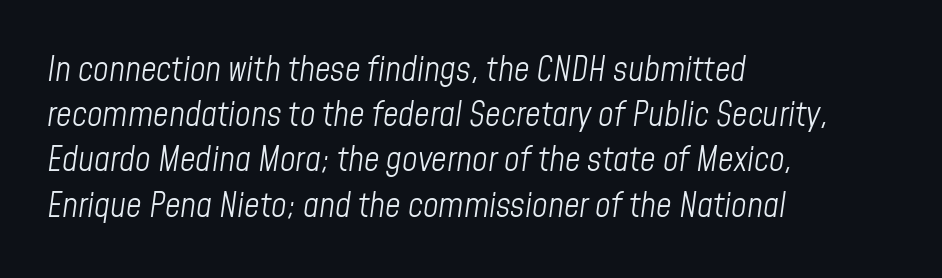
The image shows 34 px light, condensed type, italic (leaning right); set left-aligned, normal line spacing (1.33x), normal letter spacing, not underlined; low stroke contrast and a medium x-height.
